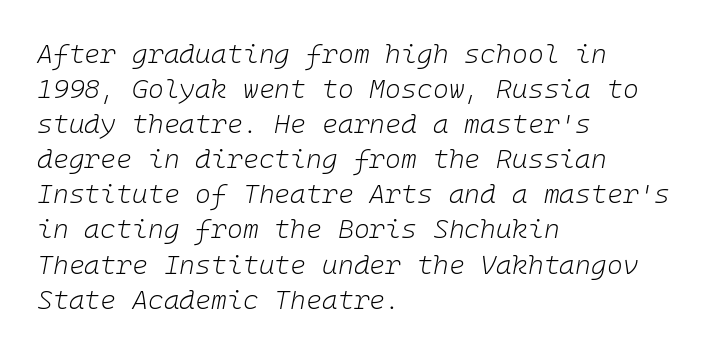
The compositor pushed each line to the left boundary. Stems here are at most as thick as an everyday book face. You could call the tracking neutral — neither tight nor loose. The leading is moderate, giving the passage an even texture.
